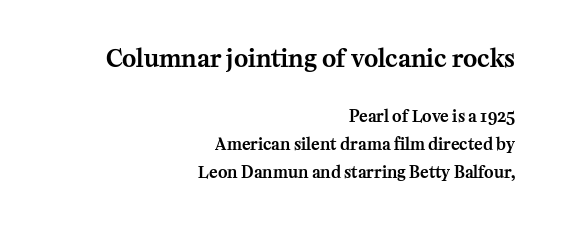
The image shows 24 px text type, upright; set right-aligned, line spacing 1.77x, normal letter spacing, not underlined; the first (top) block is 1.5x larger.
